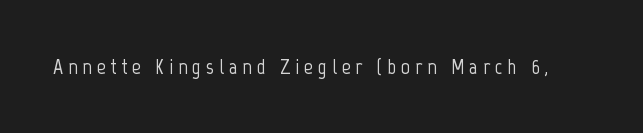
{"italic": "no", "underline": "no", "letter_spacing": "wide", "letter_spacing_em": 0.22, "glyph_px": 22}
